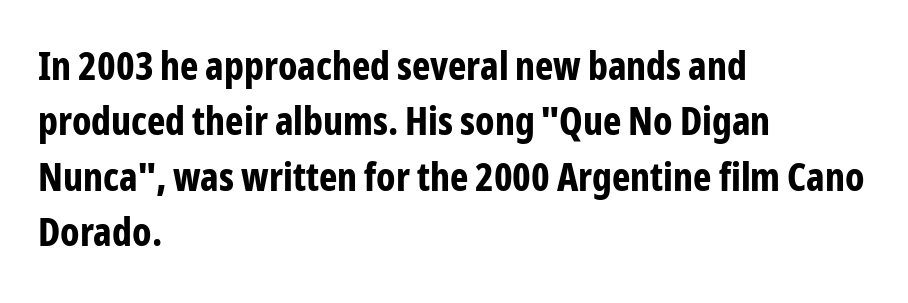
The image shows 39 px bold, condensed sans-serif type, upright; set left-aligned, normal line spacing (1.42x), normal letter spacing, not underlined; low stroke contrast and a medium x-height.
